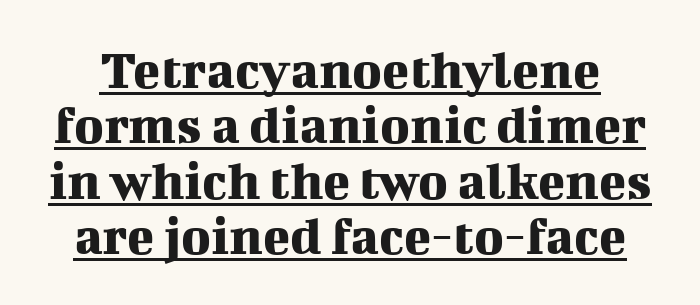
{"serif": "yes", "italic": "no", "width": "normal", "stroke_contrast": "medium", "x_height": "medium", "monospaced": "no", "underline": "yes", "line_spacing": "tight", "line_spacing_ratio": 0.99, "letter_spacing": "normal", "letter_spacing_em": 0.0, "glyph_px": 56}
